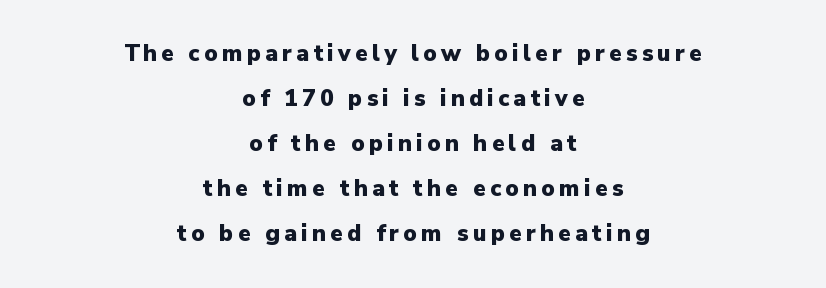
This block would shrink considerably if given ordinary leading; it's expanded now. These lines are centered, leaving both edges ragged. Each row of text sits above clean, open space. Heavy-handed strokes throughout: this text is bold. It's the straight-up-and-down kind of type.
